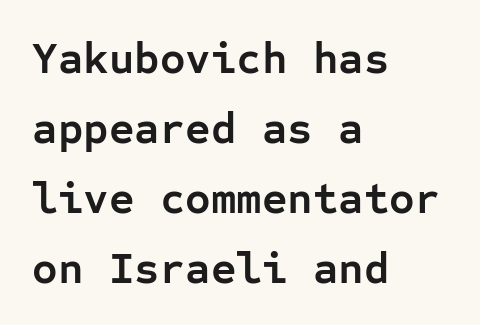
Honestly, the row spacing looks completely unremarkable. The glyphs are unaccompanied by any horizontal stroke below them. The text block is weighted toward the left margin, trailing off unevenly rightward. Set as a true bold cut, around the 700 mark. Posture: straight, roman, zero tilt. The font family rendered here belongs to the sans-serif group.
